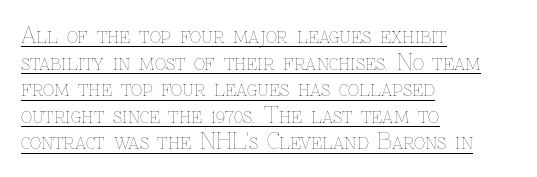
Q: Is the text bold? A: No.
Q: Is the text italic (slanted)? A: No, it is upright.
Q: Is the text underlined? A: Yes.
Q: How is the paragraph aligned? A: Left-aligned.
Q: Is the spacing between letters normal or unusually wide? A: Normal.
